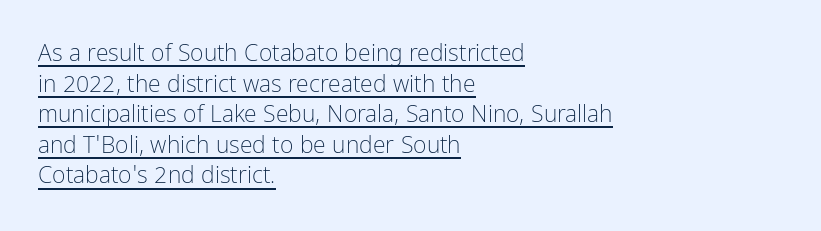
The image shows 23 px text type, upright; set left-aligned, normal line spacing (1.33x), normal letter spacing, underlined.
